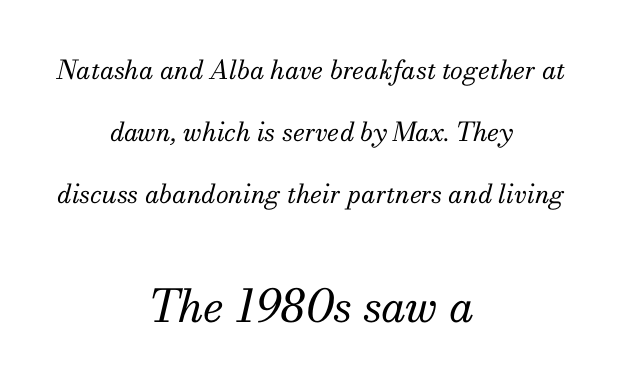
Does the copy run flush right? No — it is centered line by line. Examine the stroke ends and you'll spot serifs. Counters stay open thanks to moderate or lighter strokes. The passage shown begins with its smaller block and ends with its larger one. Here the designer chose a conventional face with non-uniform glyph widths.
